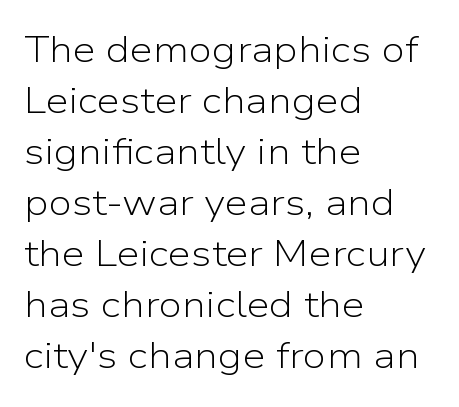
The image shows 37 px light sans-serif type, upright; set left-aligned, normal line spacing (1.38x), normal letter spacing, not underlined; low stroke contrast and a medium x-height.
